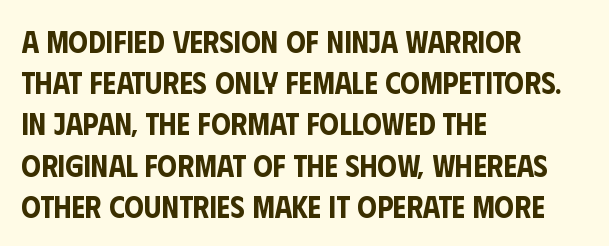
{"serif": "no", "italic": "no", "width": "condensed", "stroke_contrast": "low", "x_height": "large", "monospaced": "no", "underline": "no", "align": "left", "line_spacing": "normal", "line_spacing_ratio": 1.33, "letter_spacing": "normal", "letter_spacing_em": 0.0, "glyph_px": 31}
